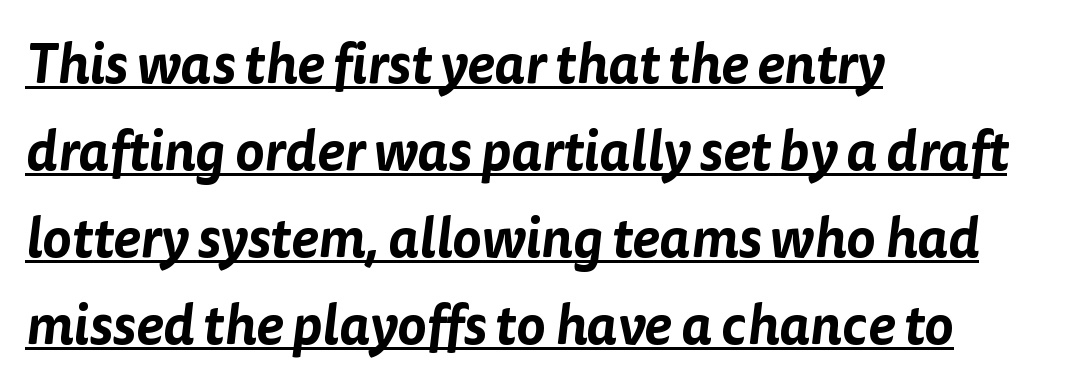
Q: Is the typeface a serif or a sans-serif typeface? A: Sans-serif.
Q: Is the text underlined? A: Yes.
Q: How is the paragraph aligned? A: Left-aligned.
Q: Is the spacing between letters normal or unusually wide? A: Normal.
Q: Is the spacing between lines tight, normal or loose? A: Normal.
Q: Width (condensed, normal, or wide)? A: Normal.
Q: Stroke contrast? A: Low.
Q: x-height? A: Medium.
Q: Monospaced? A: No.
